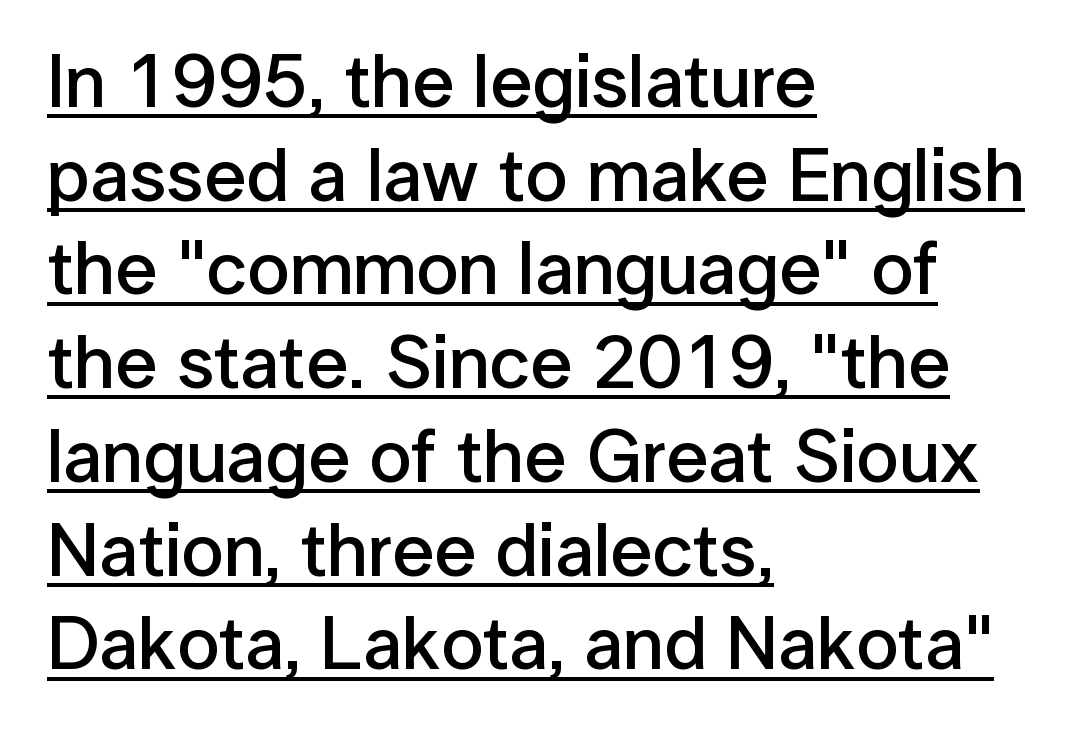
This rendering leaves character spacing at its baseline value. In terms of letterform style, serifs are entirely absent. Varying glyph widths throughout — classic text-font behaviour. The passage shown is underscored from start to finish. Is there any slant? The stems are plumb.
